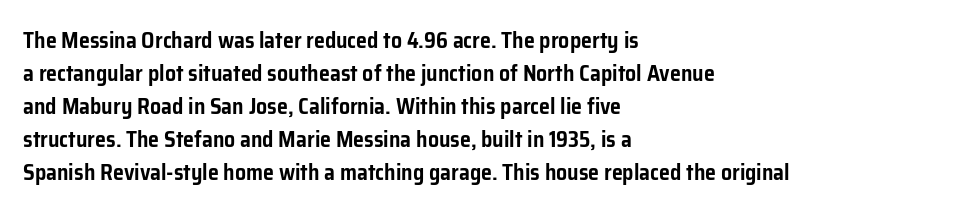
The image shows 22 px text type, upright; set left-aligned, normal line spacing (1.5x), normal letter spacing, not underlined.
